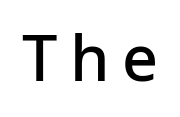
You could not count columns in this text — the font is proportionally spaced. The face used here is a semibold: visibly heavier than regular, lighter than bold. The area under the type is left untouched. Quick note: not italic, upright. Type style note: lacks serifs.
